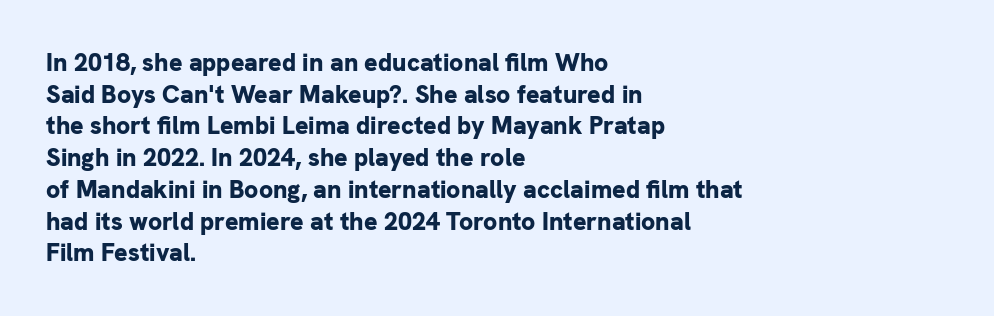
The image shows 25 px bold type, upright; set left-aligned, normal line spacing (1.27x), normal letter spacing, not underlined.
